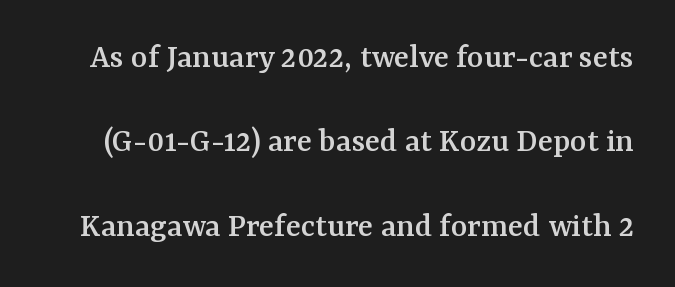
{"serif": "yes", "italic": "no", "width": "normal", "stroke_contrast": "medium", "x_height": "medium", "monospaced": "no", "underline": "no", "line_spacing": "loose", "line_spacing_ratio": 2.41, "letter_spacing": "normal", "letter_spacing_em": 0.0, "glyph_px": 35}
